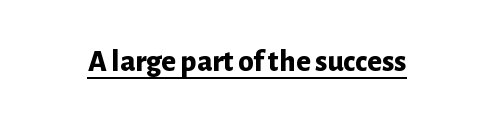
Unlike a traditional serif, this face leaves its strokes unadorned. The type sits square on the baseline with zero lean. What weight is shown? A full bold with thick strokes. You could not count columns in this text — the font is proportionally spaced. Check the space under the baseline: a stroke is drawn there. The letters sit at their default tracking, neither squeezed nor spread.
